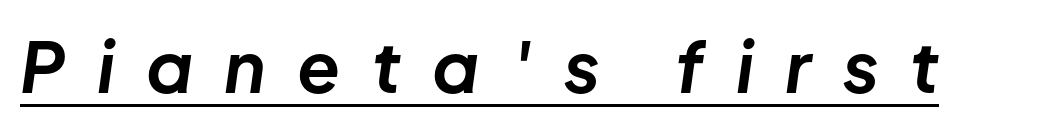
Every word sits above its own underline. You'd pick this weight for a headline — it's a proper bold. The tracking jumps out immediately: characters are airy and widely separated. Tall strokes in this sample are angled rather than plumb. Character widths vary here, with narrow letters taking less room than wide ones.
